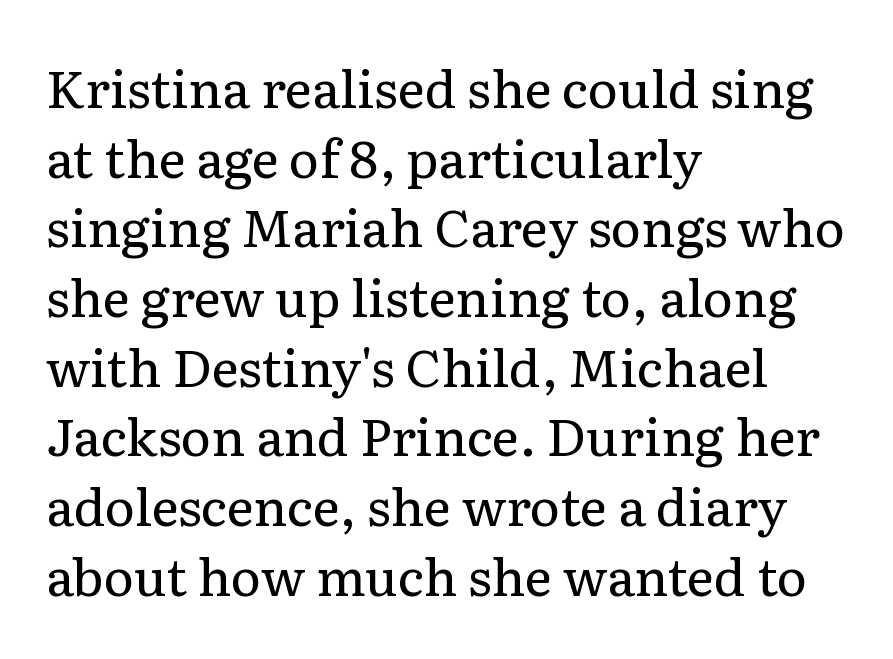
{"serif": "yes", "italic": "no", "bold": "no", "weight": "regular", "width": "normal", "stroke_contrast": "low", "x_height": "medium", "monospaced": "no", "underline": "no", "align": "left", "line_spacing": "normal", "line_spacing_ratio": 1.34, "letter_spacing": "normal", "letter_spacing_em": 0.0, "glyph_px": 52}
